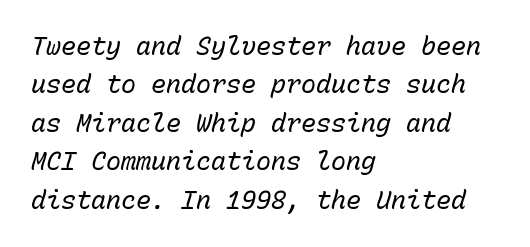
The image shows 25 px text type, italic (leaning right); set left-aligned, normal line spacing (1.54x), normal letter spacing, not underlined.
